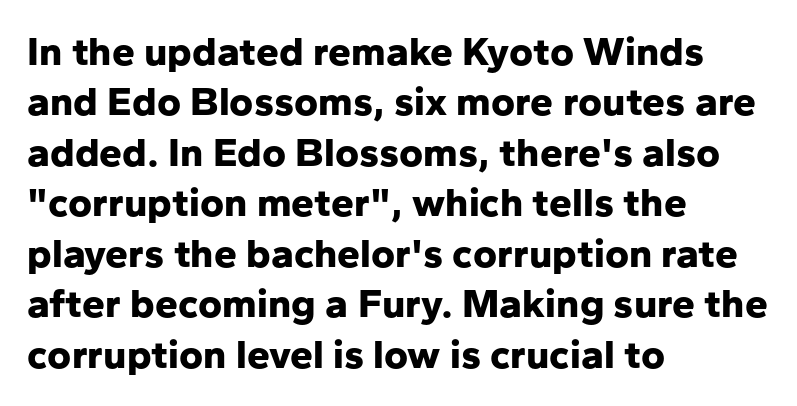
{"serif": "no", "italic": "no", "bold": "yes", "weight": "bold", "width": "normal", "stroke_contrast": "low", "x_height": "medium", "monospaced": "no", "underline": "no", "align": "left", "line_spacing_ratio": 1.23, "letter_spacing": "normal", "letter_spacing_em": 0.0, "glyph_px": 41}
